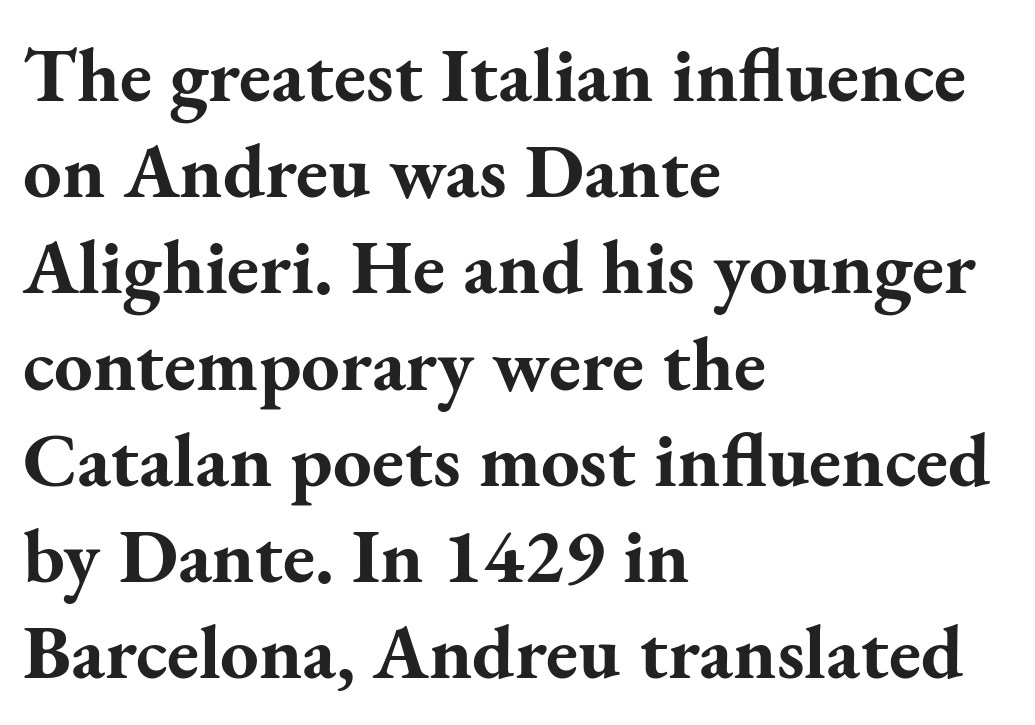
{"serif": "yes", "italic": "no", "bold": "yes", "weight": "bold", "width": "normal", "stroke_contrast": "medium", "x_height": "small", "monospaced": "no", "underline": "no", "align": "left", "line_spacing": "normal", "line_spacing_ratio": 1.25, "letter_spacing": "normal", "letter_spacing_em": 0.0, "glyph_px": 77}
